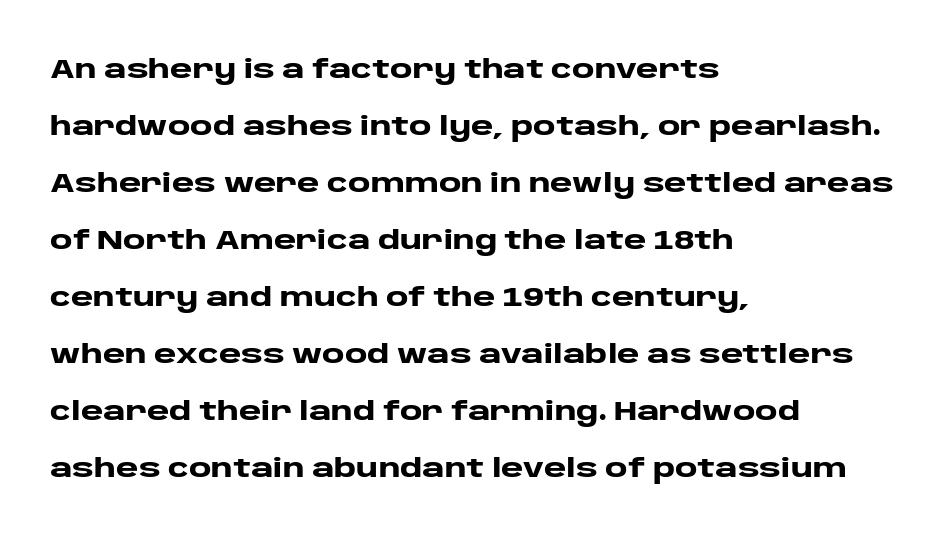
Q: Is the text bold? A: Yes.
Q: Is the text italic (slanted)? A: No, it is upright.
Q: Is the text underlined? A: No.
Q: How is the paragraph aligned? A: Left-aligned.
Q: Is the spacing between letters normal or unusually wide? A: Normal.
Q: Is the spacing between lines tight, normal or loose? A: Loose.
